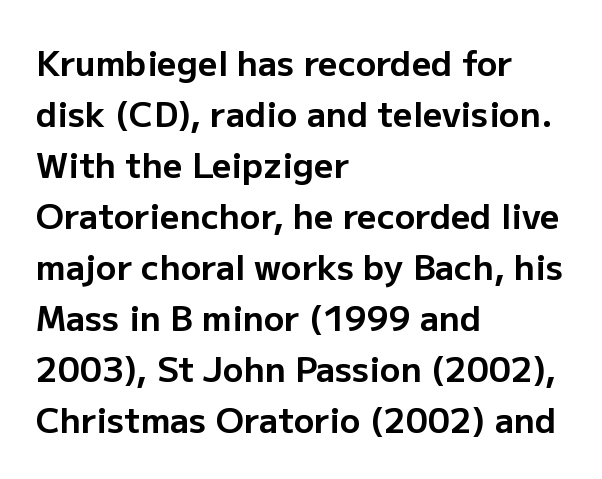
The image shows 34 px bold sans-serif type, upright; set left-aligned, normal line spacing (1.5x), normal letter spacing, not underlined; low stroke contrast and a medium x-height.
